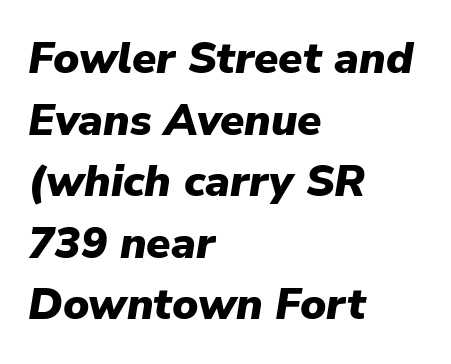
Q: Is the text bold? A: Yes.
Q: Is the text italic (slanted)? A: Yes, it leans right by about 9 degrees.
Q: Is the text underlined? A: No.
Q: How is the paragraph aligned? A: Left-aligned.
Q: Is the spacing between letters normal or unusually wide? A: Normal.
Q: Is the spacing between lines tight, normal or loose? A: Normal.
Q: Width (condensed, normal, or wide)? A: Normal.
Q: Stroke contrast? A: Low.
Q: x-height? A: Medium.
Q: Monospaced? A: No.
